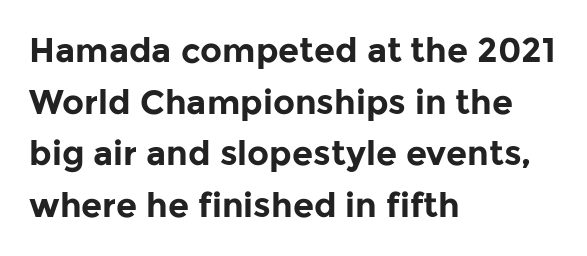
Vertical strokes here are truly vertical. The space beneath each line is pristine and unruled. Leading matches the norm, producing a regular column. The compositor pushed each line to the left boundary.
